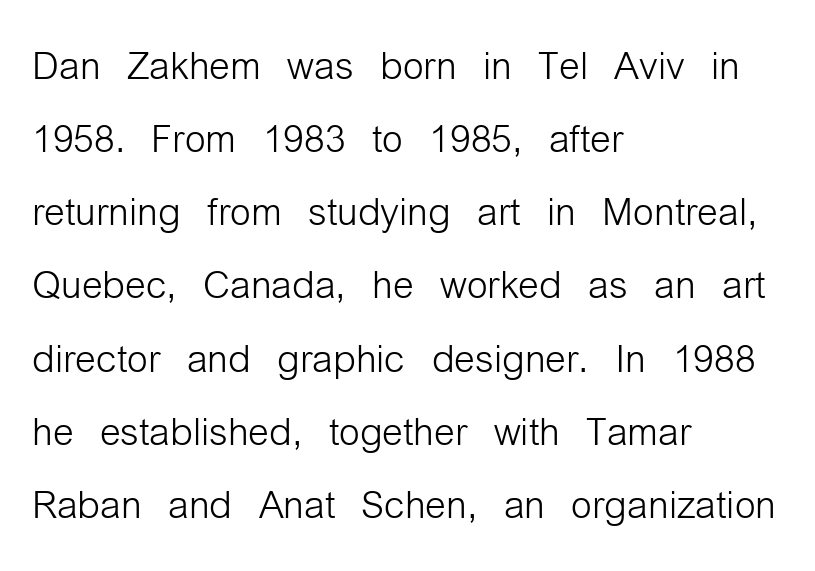
Q: Is the text bold? A: No.
Q: Is the text italic (slanted)? A: No, it is upright.
Q: Is the typeface a serif or a sans-serif typeface? A: Sans-serif.
Q: Is the text underlined? A: No.
Q: How is the paragraph aligned? A: Left-aligned.
Q: Is the spacing between letters normal or unusually wide? A: Normal.
Q: Is the spacing between lines tight, normal or loose? A: Normal.
Q: Width (condensed, normal, or wide)? A: Condensed.
Q: Stroke contrast? A: Low.
Q: x-height? A: Medium.
Q: Monospaced? A: No.
